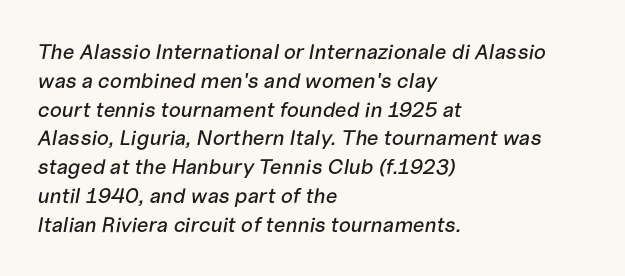
Q: Is the text italic (slanted)? A: Yes, it leans right by about 10 degrees.
Q: Is the text underlined? A: No.
Q: How is the paragraph aligned? A: Left-aligned.
Q: Is the spacing between letters normal or unusually wide? A: Normal.
Q: Is the spacing between lines tight, normal or loose? A: Normal.
